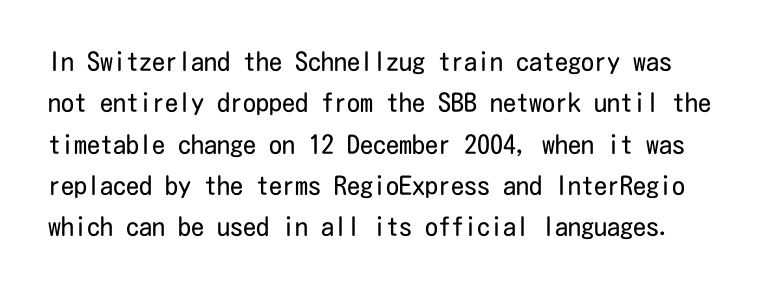
Q: Is the text bold? A: No.
Q: Is the text italic (slanted)? A: No, it is upright.
Q: Is the text underlined? A: No.
Q: Is the spacing between letters normal or unusually wide? A: Normal.
Q: Is the spacing between lines tight, normal or loose? A: Normal.
